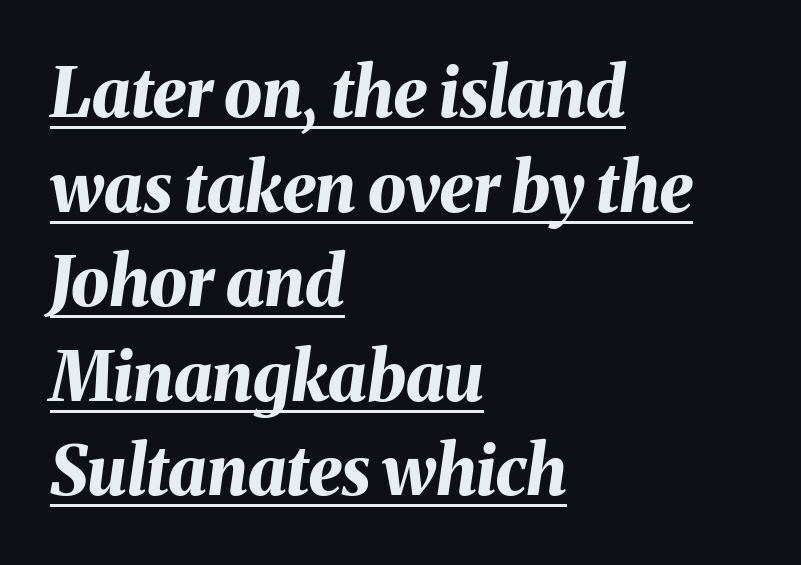
The image shows 68 px bold type, italic (leaning right); set left-aligned, normal line spacing (1.39x), normal letter spacing, underlined; medium stroke contrast and a medium x-height.
